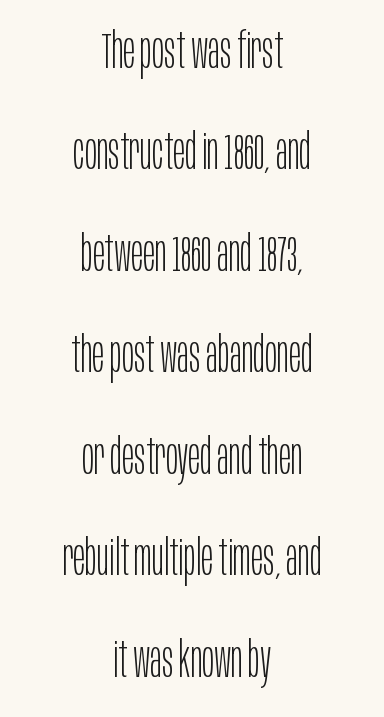
Q: Is the text bold? A: No.
Q: Is the text italic (slanted)? A: No, it is upright.
Q: Is the typeface a serif or a sans-serif typeface? A: Sans-serif.
Q: Is the text underlined? A: No.
Q: How is the paragraph aligned? A: Centered.
Q: Is the spacing between letters normal or unusually wide? A: Normal.
Q: Is the spacing between lines tight, normal or loose? A: Loose.
Q: Width (condensed, normal, or wide)? A: Condensed.
Q: Stroke contrast? A: Low.
Q: x-height? A: Large.
Q: Monospaced? A: No.
